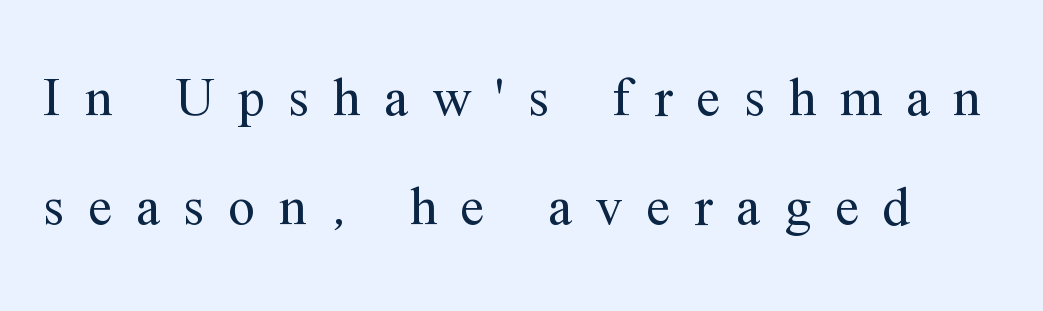
{"serif": "yes", "italic": "no", "bold": "no", "weight": "regular", "width": "normal", "stroke_contrast": "medium", "x_height": "medium", "monospaced": "no", "underline": "no", "line_spacing": "loose", "line_spacing_ratio": 2.02, "letter_spacing": "wide", "letter_spacing_em": 0.44, "glyph_px": 54}
